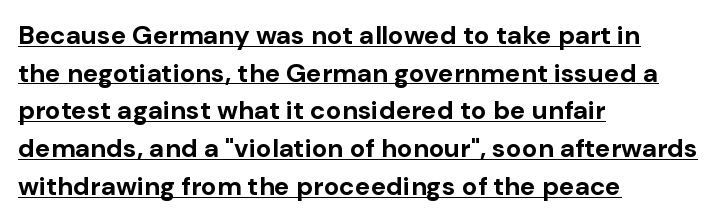
The image shows 26 px bold type, upright; set left-aligned, normal line spacing (1.45x), normal letter spacing, underlined.
